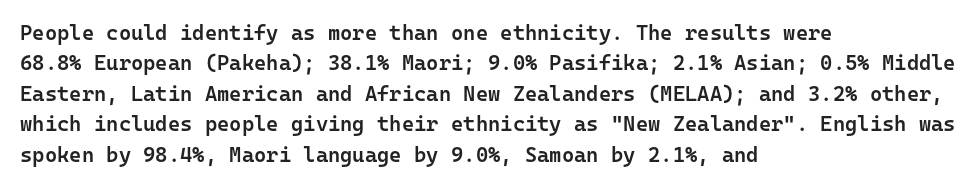
{"italic": "no", "bold": "semi", "underline": "no", "align": "left", "line_spacing": "normal", "line_spacing_ratio": 1.45, "letter_spacing": "normal", "letter_spacing_em": 0.0, "glyph_px": 21}
